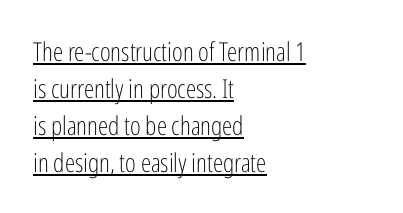
The image shows 26 px text type, upright; set left-aligned, normal line spacing (1.42x), normal letter spacing, underlined.
